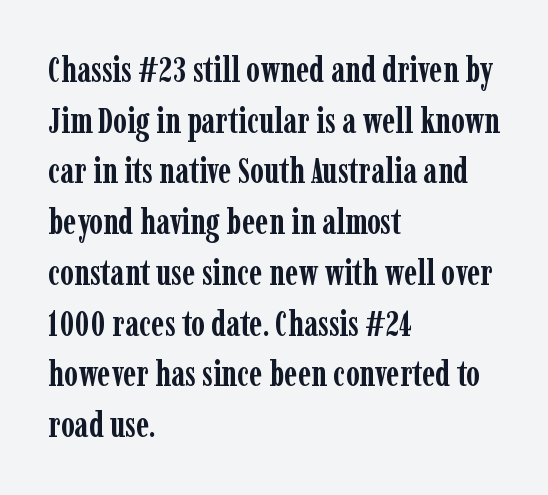
The image shows 35 px semibold, condensed serif type, upright; set left-aligned, normal line spacing (1.45x), normal letter spacing, not underlined; low stroke contrast and a medium x-height.
